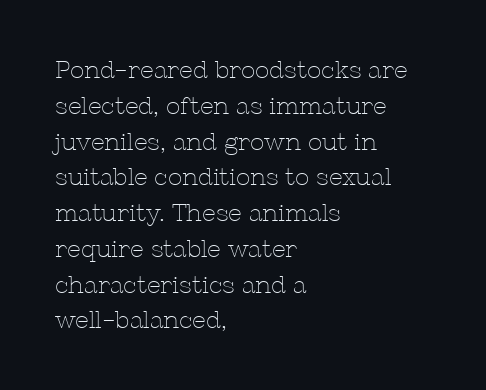
{"italic": "no", "bold": "no", "underline": "no", "align": "left", "line_spacing": "normal", "line_spacing_ratio": 1.49, "letter_spacing": "normal", "letter_spacing_em": 0.0, "glyph_px": 24}
